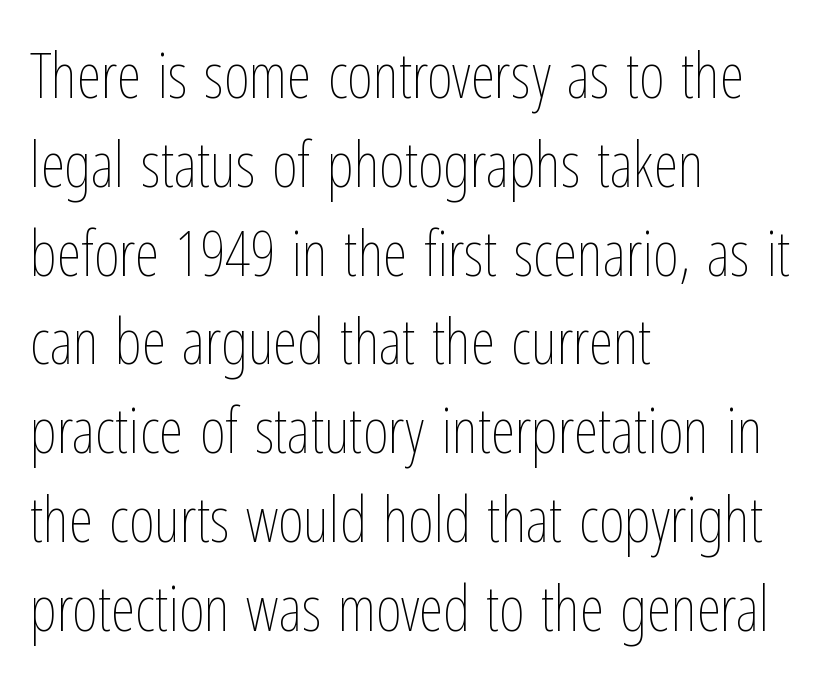
Q: Is the text bold? A: No.
Q: Is the text italic (slanted)? A: No, it is upright.
Q: Is the text underlined? A: No.
Q: How is the paragraph aligned? A: Left-aligned.
Q: Is the spacing between letters normal or unusually wide? A: Normal.
Q: Is the spacing between lines tight, normal or loose? A: Normal.
Q: Width (condensed, normal, or wide)? A: Condensed.
Q: Stroke contrast? A: Low.
Q: x-height? A: Medium.
Q: Monospaced? A: No.
